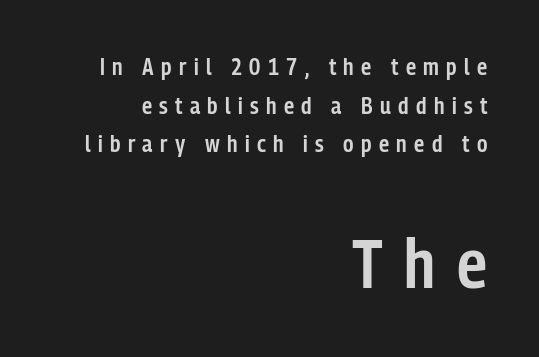
{"serif": "no", "italic": "no", "bold": "semi", "weight": "semibold", "width": "condensed", "stroke_contrast": "low", "x_height": "medium", "monospaced": "no", "underline": "no", "align": "right", "line_spacing": "normal", "line_spacing_ratio": 1.68, "letter_spacing": "wide", "letter_spacing_em": 0.32, "larger_block": "second", "size_ratio": 2.96, "glyph_px": 68}
